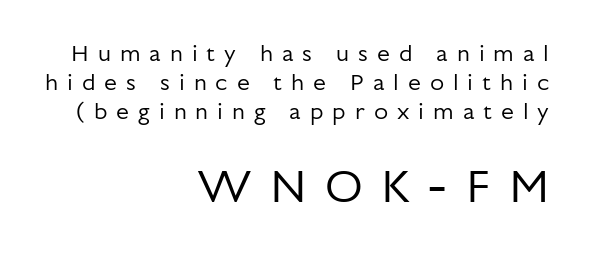
Do the letters lean? They stand straight. A sans-serif font was chosen for this passage. Vertical spacing — default. No chunkiness to these letters — they're not bold.
